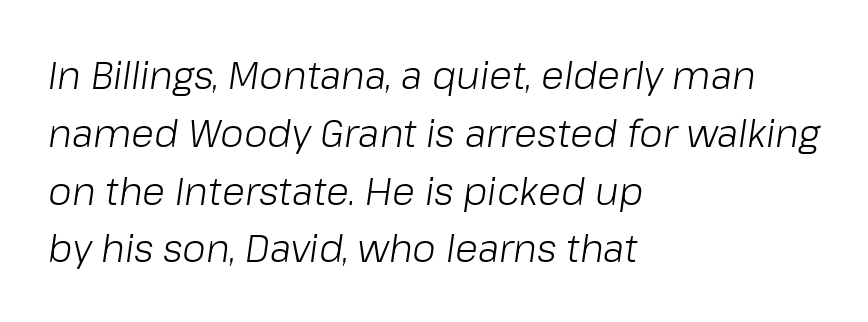
Q: Is the text bold? A: No.
Q: Is the text italic (slanted)? A: Yes, it leans right by about 8 degrees.
Q: Is the text underlined? A: No.
Q: How is the paragraph aligned? A: Left-aligned.
Q: Is the spacing between letters normal or unusually wide? A: Normal.
Q: Is the spacing between lines tight, normal or loose? A: Normal.
Q: Width (condensed, normal, or wide)? A: Normal.
Q: Stroke contrast? A: Low.
Q: x-height? A: Medium.
Q: Monospaced? A: No.
